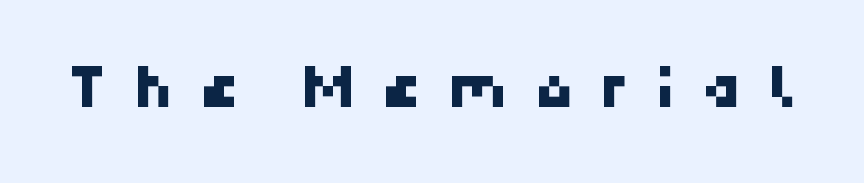
The image shows 65 px sans-serif type; set unusually wide letter spacing (+0.39 em), not underlined; low stroke contrast and a medium x-height.
